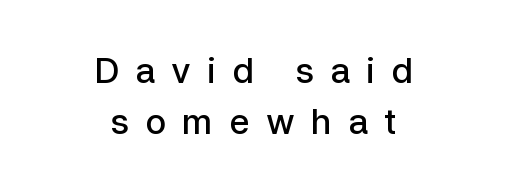
The image shows 35 px semibold sans-serif type, upright; set centered, normal line spacing (1.47x), unusually wide letter spacing (+0.46 em), not underlined; low stroke contrast and a medium x-height.
